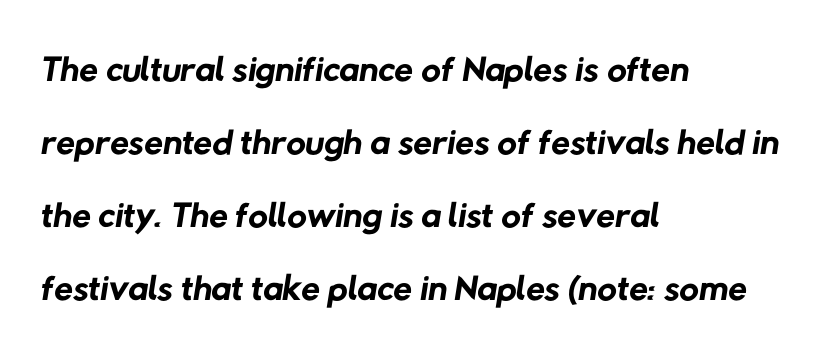
Q: Is the text bold? A: No.
Q: Is the typeface a serif or a sans-serif typeface? A: Sans-serif.
Q: Is the text underlined? A: No.
Q: How is the paragraph aligned? A: Left-aligned.
Q: Is the spacing between letters normal or unusually wide? A: Normal.
Q: Is the spacing between lines tight, normal or loose? A: Normal.
Q: Width (condensed, normal, or wide)? A: Normal.
Q: Stroke contrast? A: Low.
Q: x-height? A: Medium.
Q: Monospaced? A: No.
